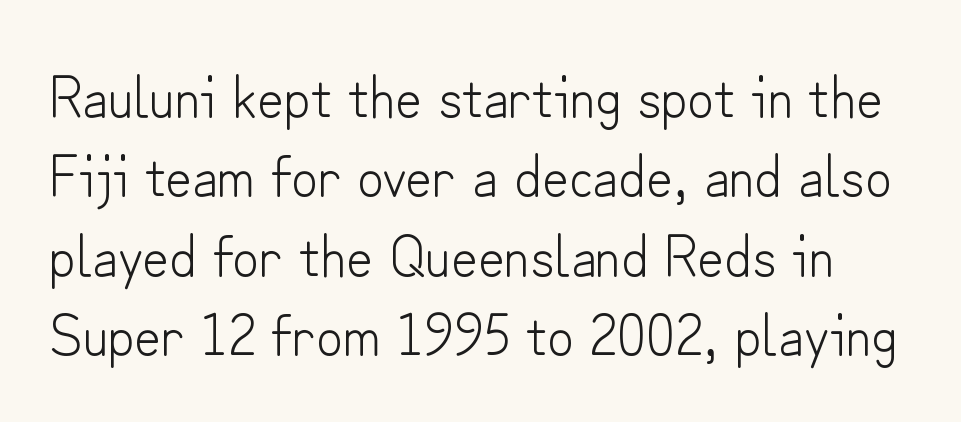
{"serif": "no", "italic": "no", "bold": "no", "weight": "light", "width": "normal", "stroke_contrast": "low", "x_height": "small", "monospaced": "no", "underline": "no", "line_spacing": "normal", "line_spacing_ratio": 1.37, "letter_spacing": "normal", "letter_spacing_em": 0.0, "glyph_px": 58}
